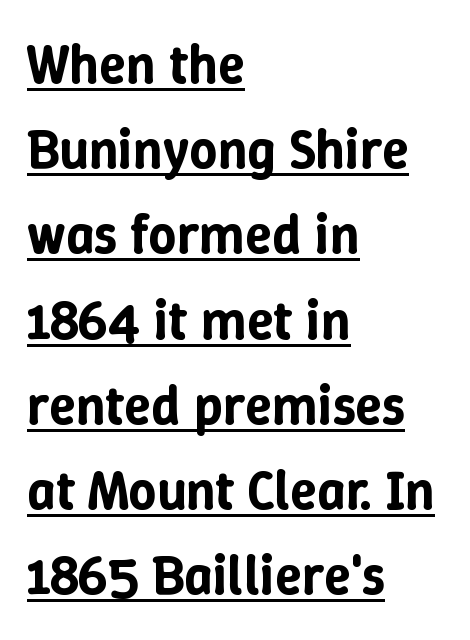
{"italic": "no", "width": "normal", "stroke_contrast": "low", "x_height": "medium", "monospaced": "no", "underline": "yes", "align": "left", "line_spacing": "normal", "line_spacing_ratio": 1.55, "letter_spacing": "normal", "letter_spacing_em": 0.0, "glyph_px": 55}
